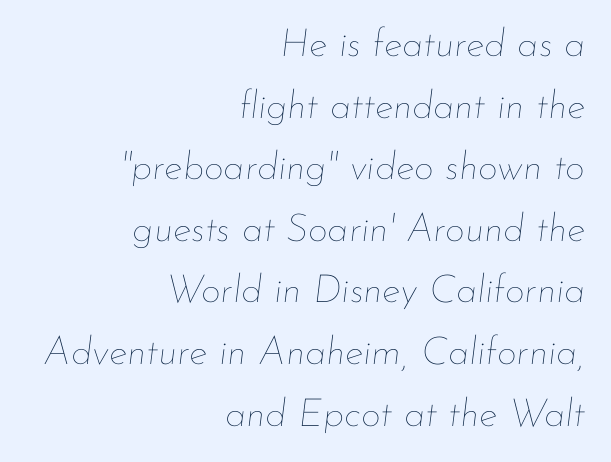
The image shows 39 px thin type, italic (leaning right); set right-aligned, normal line spacing (1.58x), normal letter spacing, not underlined; low stroke contrast and a small x-height.
